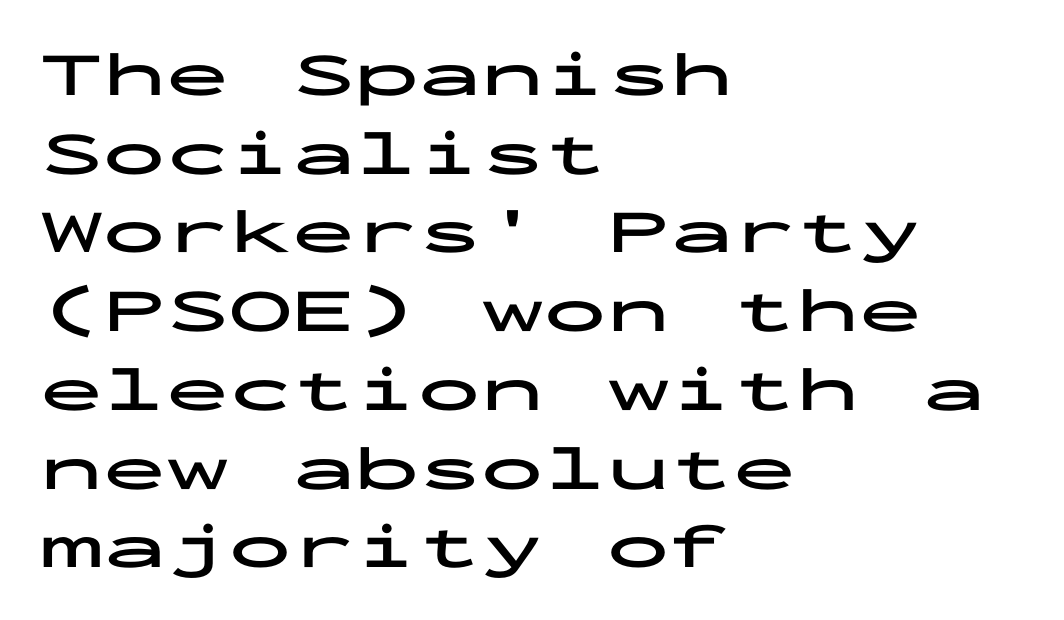
The image shows 63 px bold, wide sans-serif type, upright, monospaced; set left-aligned, normal line spacing (1.25x), normal letter spacing, not underlined; low stroke contrast and a medium x-height.
